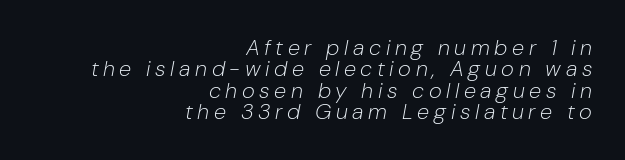
Style check: oblique. Stems here are at most as thick as an everyday book face. Which margin do the lines hug? The right one — the left edge is uneven. The letterforms stand isolated, each surrounded by extra space.
